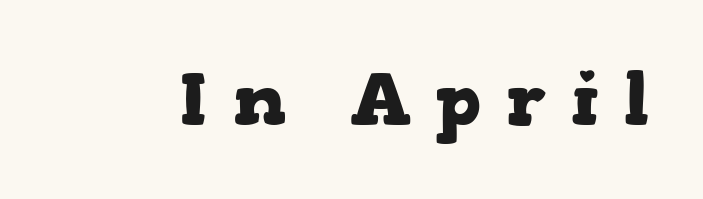
Q: Is the text bold? A: Yes.
Q: Is the text italic (slanted)? A: No, it is upright.
Q: Is the typeface a serif or a sans-serif typeface? A: Serif.
Q: Is the text underlined? A: No.
Q: Is the spacing between letters normal or unusually wide? A: Unusually wide.
Q: Width (condensed, normal, or wide)? A: Wide.
Q: Stroke contrast? A: Low.
Q: x-height? A: Medium.
Q: Monospaced? A: No.
